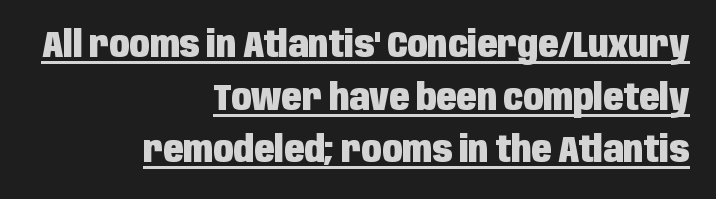
The image shows 37 px heavy, condensed sans-serif type, upright; set right-aligned, normal line spacing (1.42x), normal letter spacing, underlined; low stroke contrast and a large x-height.
